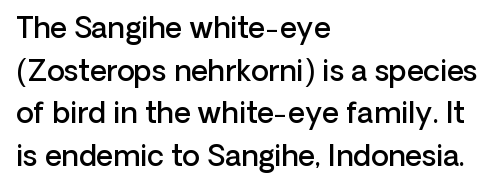
Short and long lines alike share a common starting point at left. The letters stand straight up with perfectly vertical stems. What weight is shown? A semibold, between regular and bold. Standard letterfit; no display-style spreading of the glyphs.
